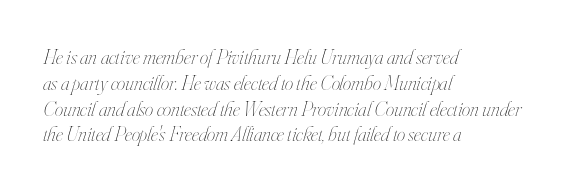
Q: Is the text bold? A: No.
Q: Is the text italic (slanted)? A: Yes, it leans right by about 16 degrees.
Q: Is the text underlined? A: No.
Q: How is the paragraph aligned? A: Left-aligned.
Q: Is the spacing between letters normal or unusually wide? A: Normal.
